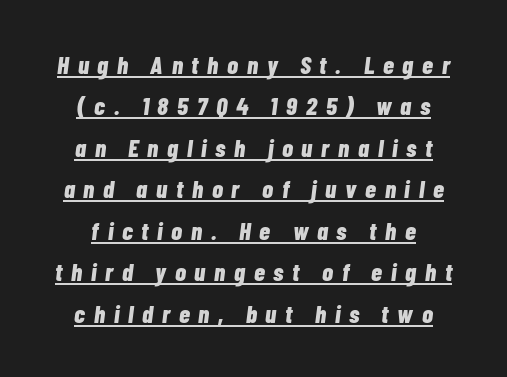
{"italic": "yes", "lean": "right", "slant_degrees": 7, "bold": "yes", "underline": "yes", "line_spacing": "normal", "line_spacing_ratio": 1.66, "letter_spacing": "wide", "letter_spacing_em": 0.35, "glyph_px": 25}
